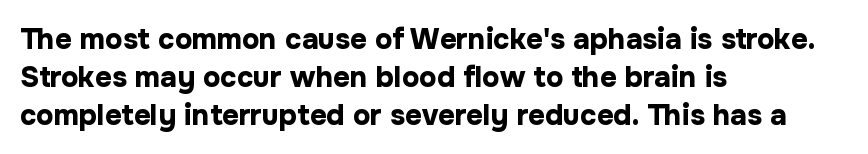
{"serif": "no", "italic": "no", "bold": "yes", "weight": "bold", "width": "normal", "stroke_contrast": "low", "x_height": "medium", "monospaced": "no", "underline": "no", "align": "left", "line_spacing": "normal", "line_spacing_ratio": 1.31, "letter_spacing": "normal", "letter_spacing_em": 0.0, "glyph_px": 29}
